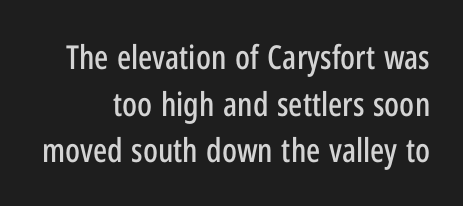
Think of a printed novel: that variable character pitch is what you see here. Underline: absent. How would I describe the line gaps? Plain and ordinary. When letters stand straight like this, we call the style roman or upright.
